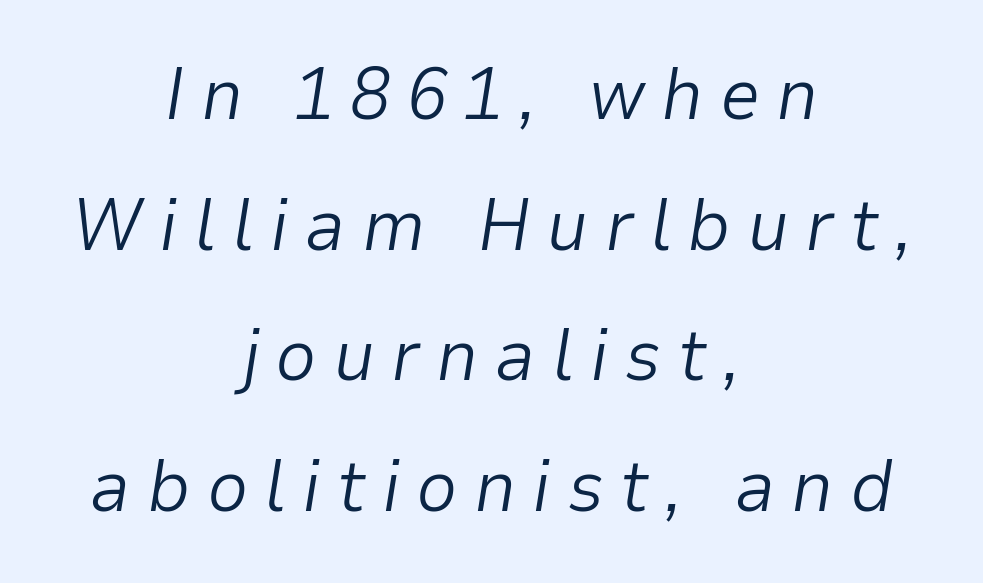
Weight: regular or lighter. Just letters on the line, the space beneath them empty. Style check: oblique. Between one letter and the next there's a generous, obvious gap. One-word summary of the alignment: center.
